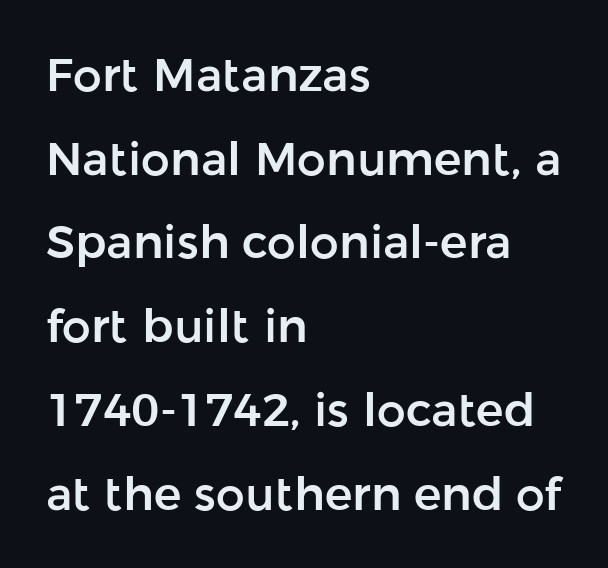
The image shows 46 px sans-serif type, upright; set left-aligned, line spacing 1.82x, normal letter spacing, not underlined; low stroke contrast and a medium x-height.
